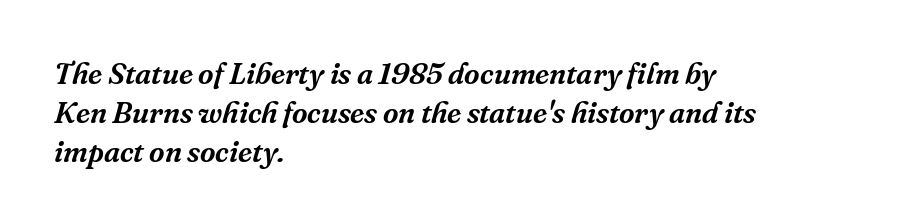
Q: Is the text italic (slanted)? A: Yes, it leans right by about 16 degrees.
Q: Is the typeface a serif or a sans-serif typeface? A: Serif.
Q: Is the text underlined? A: No.
Q: How is the paragraph aligned? A: Left-aligned.
Q: Is the spacing between letters normal or unusually wide? A: Normal.
Q: Is the spacing between lines tight, normal or loose? A: Normal.
Q: Width (condensed, normal, or wide)? A: Normal.
Q: Stroke contrast? A: Medium.
Q: x-height? A: Medium.
Q: Monospaced? A: No.
